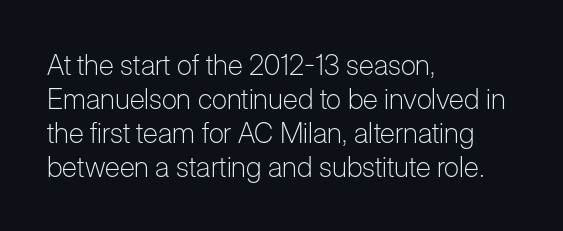
{"serif": "no", "italic": "no", "bold": "no", "weight": "light", "width": "normal", "stroke_contrast": "low", "x_height": "medium", "monospaced": "no", "underline": "no", "align": "left", "line_spacing_ratio": 1.21, "letter_spacing": "normal", "letter_spacing_em": 0.0, "glyph_px": 28}
